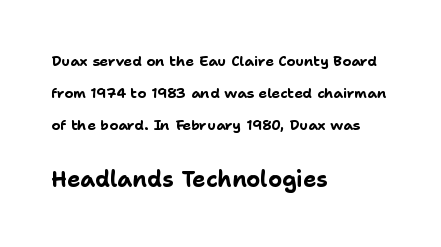
Each line starts at the same left margin while the right side varies. The string is rendered with underlining switched off. The tracking reads as untouched default to a designer's eye. I'd describe the lettering as bold — thick and assertive. The face used here appears at its bigger size in the lower chunk. It's the straight-up-and-down kind of type.
